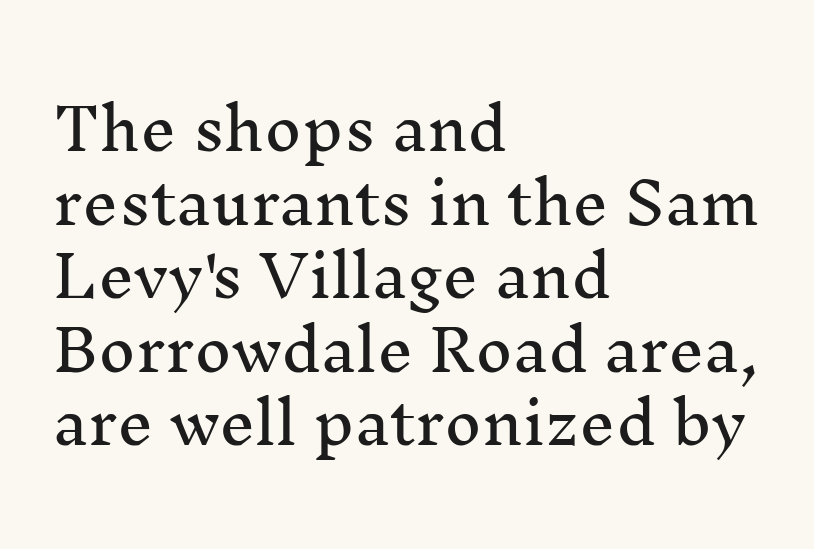
Q: Is the text italic (slanted)? A: No, it is upright.
Q: Is the typeface a serif or a sans-serif typeface? A: Serif.
Q: Is the text underlined? A: No.
Q: How is the paragraph aligned? A: Left-aligned.
Q: Is the spacing between letters normal or unusually wide? A: Normal.
Q: Is the spacing between lines tight, normal or loose? A: Normal.
Q: Width (condensed, normal, or wide)? A: Normal.
Q: Stroke contrast? A: Medium.
Q: x-height? A: Medium.
Q: Monospaced? A: No.
